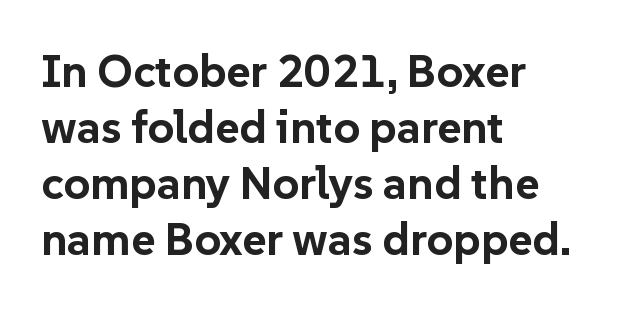
Notice how the stems are strictly vertical — no italics here. The letters advance in unequal steps, a hallmark of proportional type. Has an underline been added? It has not. Nothing unusual about the tracking: characters are spaced as the font intends.
